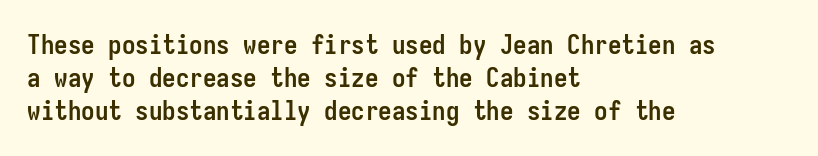
The image shows 27 px bold type, upright; set left-aligned, line spacing 1.23x, normal letter spacing, not underlined.
